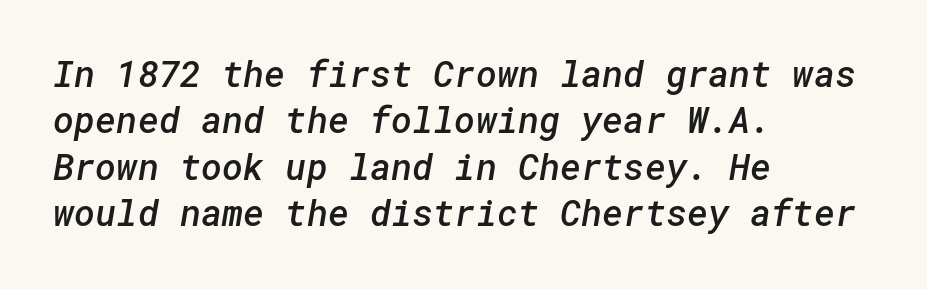
The font family rendered here belongs to the sans-serif group. Visually the block forms a straight wall on the left and a jagged coastline on the right. Compared with typical paragraphs, the rows here are spaced about the same. How are the letters spaced? Ordinarily, with no added tracking. Clear beneath every line of the passage.
